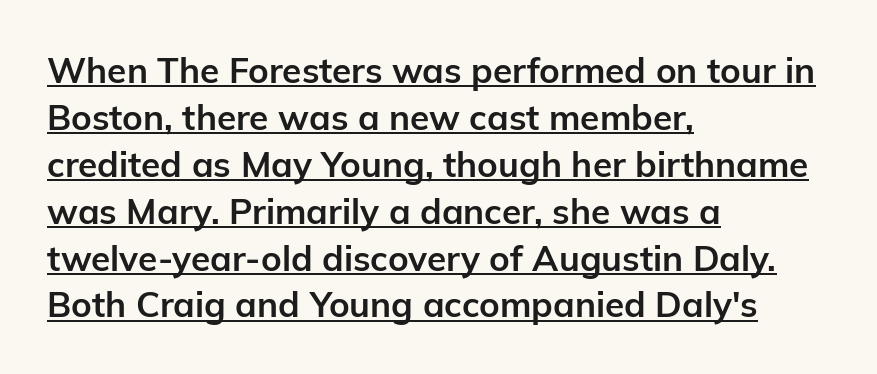
{"serif": "no", "italic": "no", "bold": "yes", "weight": "bold", "width": "normal", "stroke_contrast": "low", "x_height": "medium", "monospaced": "no", "underline": "yes", "align": "left", "line_spacing": "normal", "line_spacing_ratio": 1.34, "letter_spacing": "normal", "letter_spacing_em": 0.0, "glyph_px": 35}
